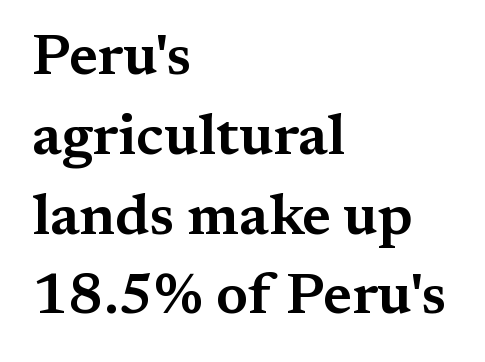
The image shows 57 px wide serif type, upright; set left-aligned, normal line spacing (1.4x), normal letter spacing, not underlined; medium stroke contrast and a medium x-height.
